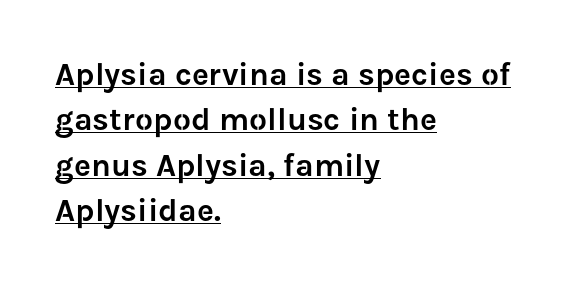
The image shows 32 px sans-serif type, upright; set left-aligned, normal line spacing (1.42x), normal letter spacing, underlined; low stroke contrast and a medium x-height.
